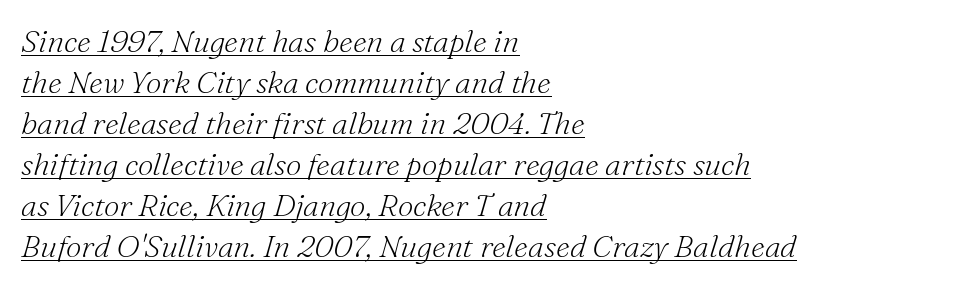
The image shows 31 px light serif type, italic (leaning right); set left-aligned, normal line spacing (1.32x), normal letter spacing, underlined; medium stroke contrast and a small x-height.
